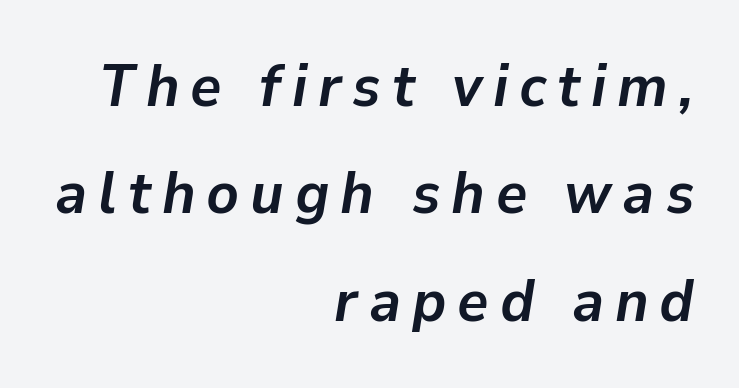
Q: Is the text bold? A: Yes.
Q: Is the text italic (slanted)? A: Yes, it leans right by about 9 degrees.
Q: Is the text underlined? A: No.
Q: How is the paragraph aligned? A: Right-aligned.
Q: Width (condensed, normal, or wide)? A: Normal.
Q: Stroke contrast? A: Low.
Q: x-height? A: Medium.
Q: Monospaced? A: No.
